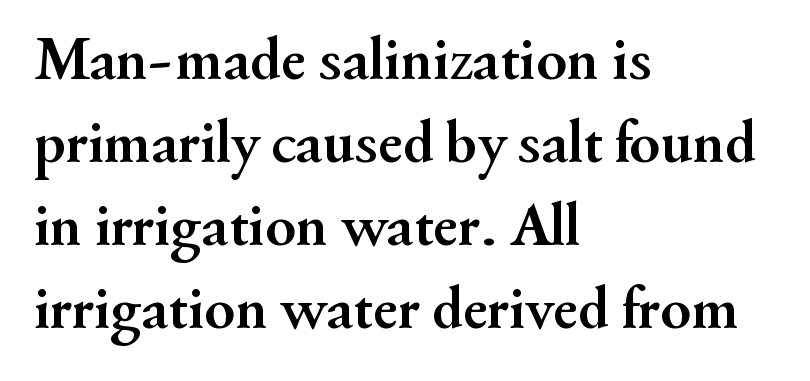
{"serif": "yes", "italic": "no", "bold": "yes", "weight": "semibold", "width": "normal", "stroke_contrast": "medium", "x_height": "small", "monospaced": "no", "underline": "no", "align": "left", "line_spacing": "normal", "line_spacing_ratio": 1.34, "letter_spacing": "normal", "letter_spacing_em": 0.0, "glyph_px": 62}
